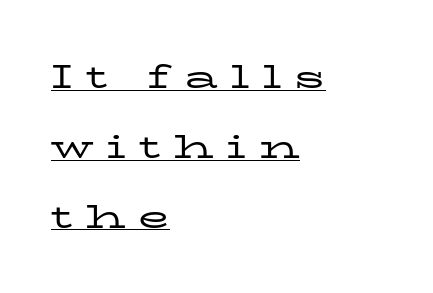
{"serif": "yes", "italic": "no", "bold": "no", "weight": "regular", "width": "wide", "stroke_contrast": "low", "x_height": "medium", "monospaced": "no", "underline": "yes", "align": "left", "line_spacing": "loose", "line_spacing_ratio": 2.18, "letter_spacing": "wide", "letter_spacing_em": 0.4, "glyph_px": 32}
